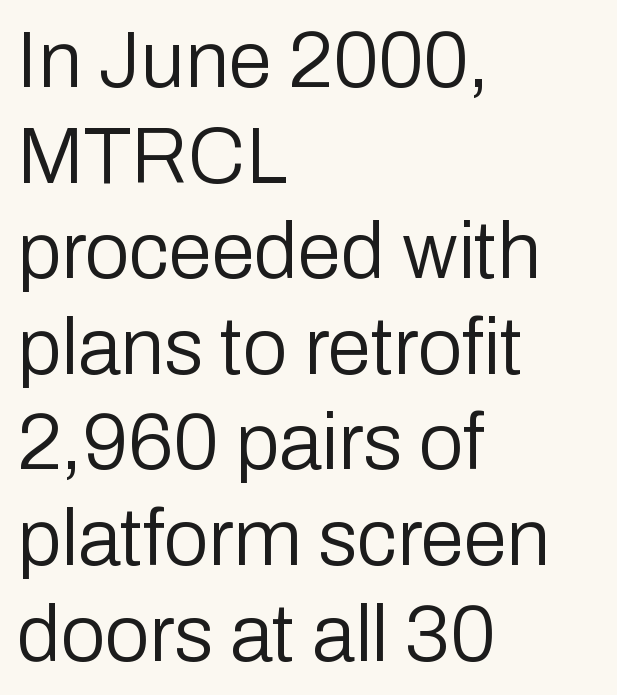
Q: Is the text bold? A: No.
Q: Is the text italic (slanted)? A: No, it is upright.
Q: Is the typeface a serif or a sans-serif typeface? A: Sans-serif.
Q: Is the text underlined? A: No.
Q: How is the paragraph aligned? A: Left-aligned.
Q: Is the spacing between letters normal or unusually wide? A: Normal.
Q: Width (condensed, normal, or wide)? A: Normal.
Q: Stroke contrast? A: Low.
Q: x-height? A: Medium.
Q: Monospaced? A: No.
